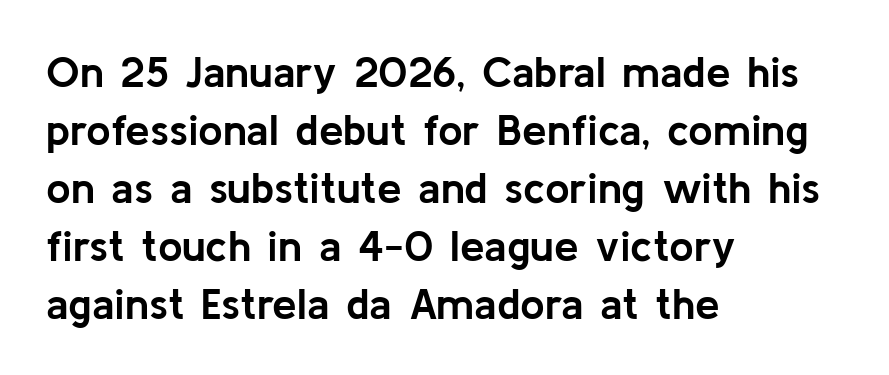
The image shows 44 px semibold sans-serif type, upright; set left-aligned, normal line spacing (1.32x), normal letter spacing, not underlined; low stroke contrast and a medium x-height.
